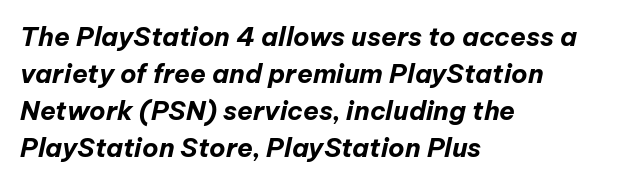
The image shows 26 px bold type, italic (leaning right); set left-aligned, normal line spacing (1.42x), normal letter spacing, not underlined.
